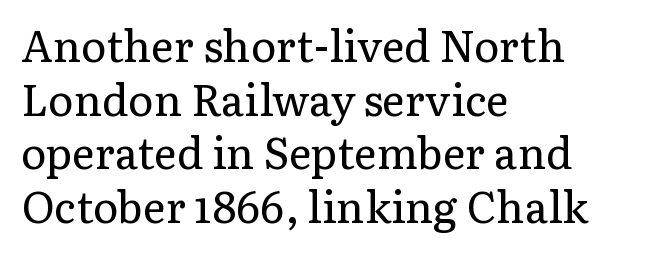
{"serif": "yes", "italic": "no", "bold": "no", "weight": "regular", "width": "normal", "stroke_contrast": "low", "x_height": "medium", "monospaced": "no", "underline": "no", "align": "left", "line_spacing": "normal", "line_spacing_ratio": 1.25, "letter_spacing": "normal", "letter_spacing_em": 0.0, "glyph_px": 43}
